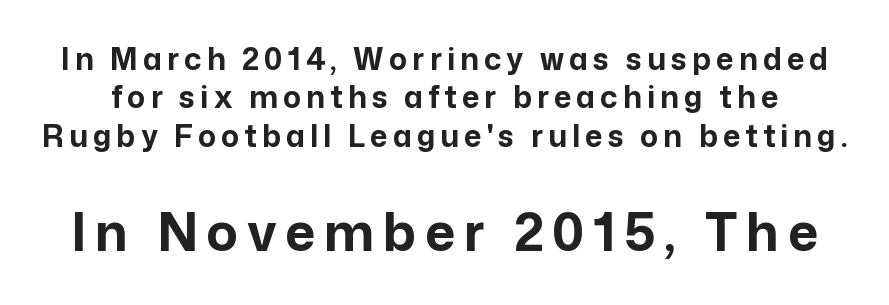
These lines are composed in type without serifs. This sample uses an upright cut, with every glyph sitting square on the baseline. Unmarked baselines from the first word to the last. The face used here is proportionally spaced, like ordinary book or web type. The following chunk of copy outweighs the initial chunk in type size. Regular leading.
